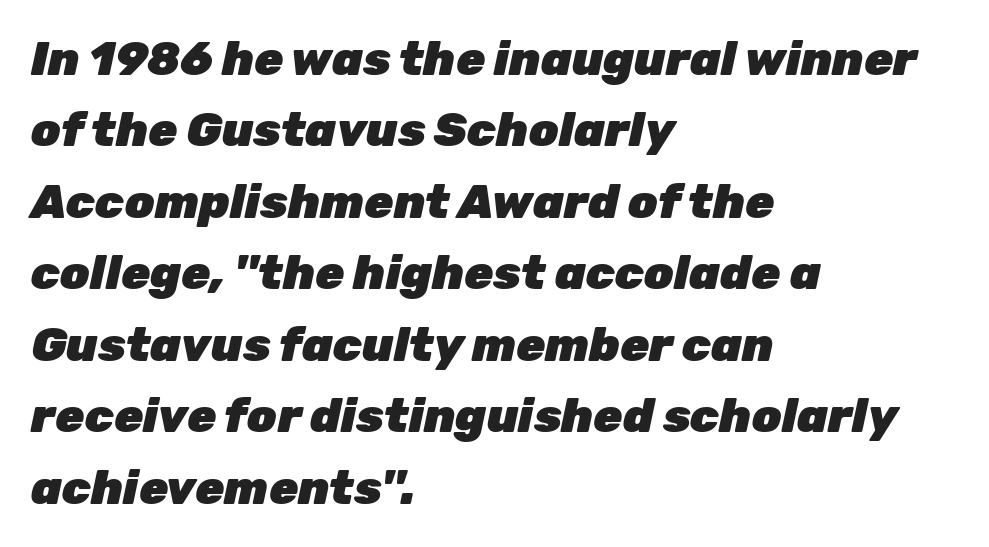
The image shows 47 px heavy type, italic (leaning right); set left-aligned, normal line spacing (1.52x), normal letter spacing, not underlined; low stroke contrast and a medium x-height.
